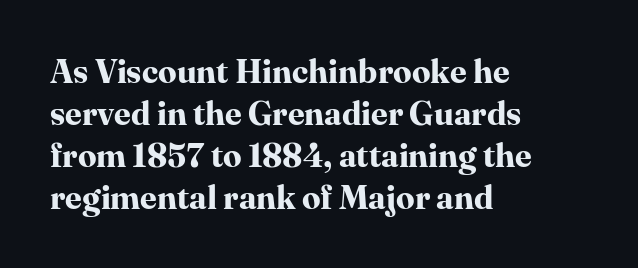
Q: Is the text bold? A: Yes.
Q: Is the text italic (slanted)? A: No, it is upright.
Q: Is the typeface a serif or a sans-serif typeface? A: Serif.
Q: Is the text underlined? A: No.
Q: How is the paragraph aligned? A: Left-aligned.
Q: Is the spacing between letters normal or unusually wide? A: Normal.
Q: Is the spacing between lines tight, normal or loose? A: Normal.
Q: Width (condensed, normal, or wide)? A: Normal.
Q: Stroke contrast? A: High.
Q: x-height? A: Medium.
Q: Monospaced? A: No.
